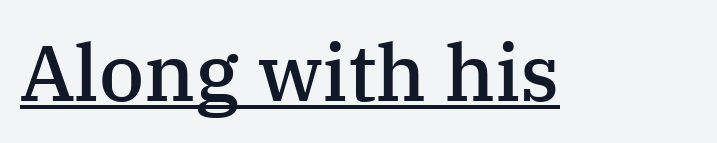
The image shows 79 px semibold serif type, upright; set normal letter spacing, underlined; medium stroke contrast and a medium x-height.
